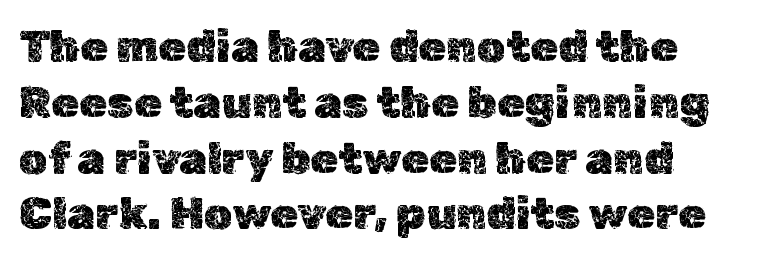
The type sits square on the baseline with zero lean. The letters sit at their default tracking, neither squeezed nor spread. Unmarked baselines from the first word to the last. The rendering uses natural spacing where letterforms have individual widths.
